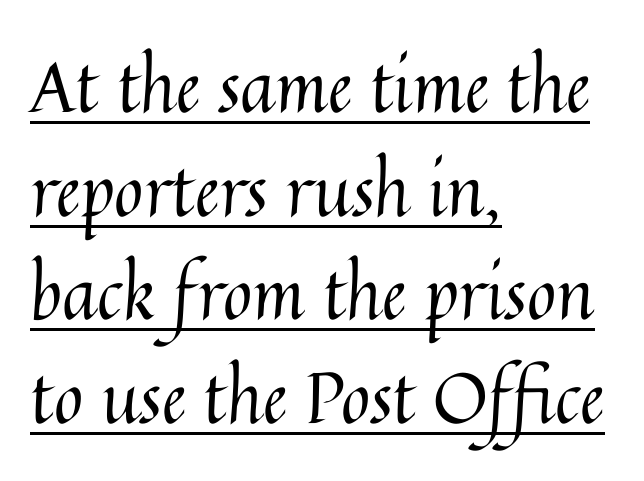
The image shows 71 px regular-weight type; set left-aligned, normal line spacing (1.46x), normal letter spacing, underlined; medium stroke contrast and a medium x-height.
